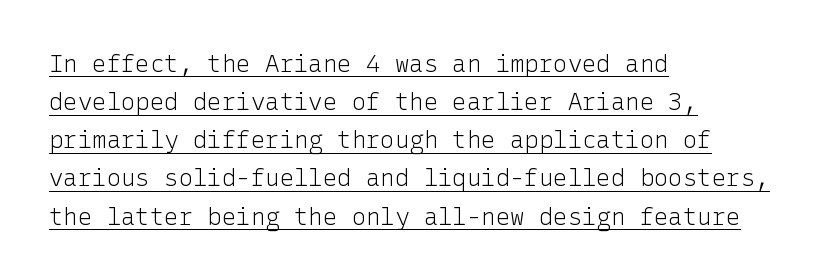
The lettering stays uniformly vertical, giving the passage a roman look. The passage shown is underscored from start to finish. Regarding leading, the lines here are spaced in the standard way. Short note: letters normally spaced. No extra ink here — the face is not bold. Notice how the passage keeps a crisp vertical edge on the left only.
